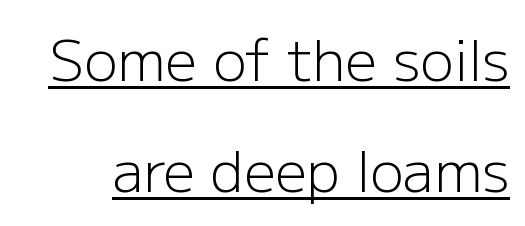
The image shows 56 px light sans-serif type, upright; set loose line spacing (1.99x), normal letter spacing, underlined; low stroke contrast and a medium x-height.
